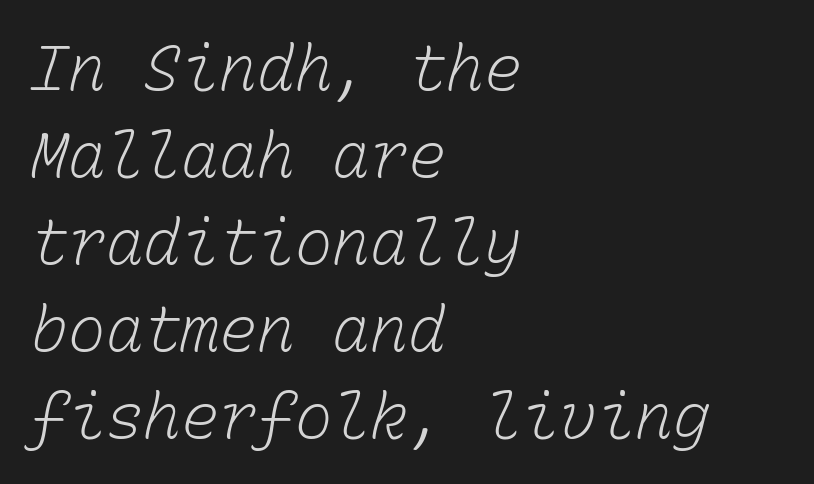
Q: Is the text bold? A: No.
Q: Is the text underlined? A: No.
Q: How is the paragraph aligned? A: Left-aligned.
Q: Is the spacing between letters normal or unusually wide? A: Normal.
Q: Is the spacing between lines tight, normal or loose? A: Normal.
Q: Width (condensed, normal, or wide)? A: Normal.
Q: Stroke contrast? A: Low.
Q: x-height? A: Medium.
Q: Monospaced? A: Yes.
